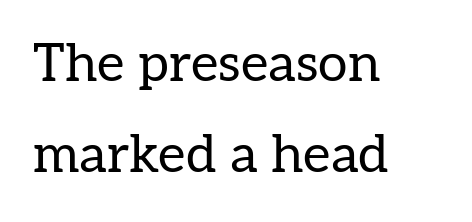
Q: Is the text bold? A: No.
Q: Is the text italic (slanted)? A: No, it is upright.
Q: Is the typeface a serif or a sans-serif typeface? A: Serif.
Q: Is the text underlined? A: No.
Q: How is the paragraph aligned? A: Left-aligned.
Q: Is the spacing between letters normal or unusually wide? A: Normal.
Q: Width (condensed, normal, or wide)? A: Normal.
Q: Stroke contrast? A: Low.
Q: x-height? A: Medium.
Q: Monospaced? A: No.
